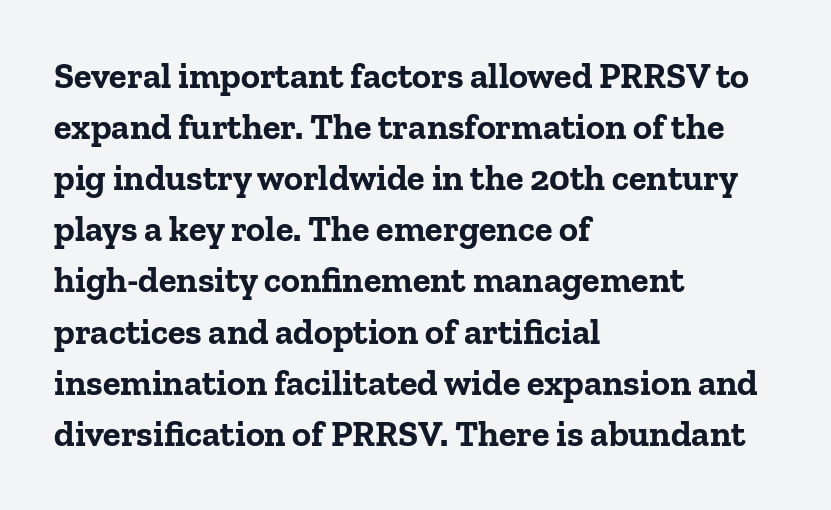
Q: Is the text bold? A: Yes.
Q: Is the text italic (slanted)? A: No, it is upright.
Q: Is the typeface a serif or a sans-serif typeface? A: Serif.
Q: Is the text underlined? A: No.
Q: How is the paragraph aligned? A: Left-aligned.
Q: Is the spacing between letters normal or unusually wide? A: Normal.
Q: Is the spacing between lines tight, normal or loose? A: Normal.
Q: Width (condensed, normal, or wide)? A: Normal.
Q: Stroke contrast? A: Low.
Q: x-height? A: Medium.
Q: Monospaced? A: No.
